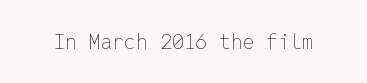
The passage shown is not underscored anywhere. The font's upright variant was chosen for this text. Stems here are at most as thick as an everyday book face. Observe the ordinary spacing: letters are neighbours, not strangers.
